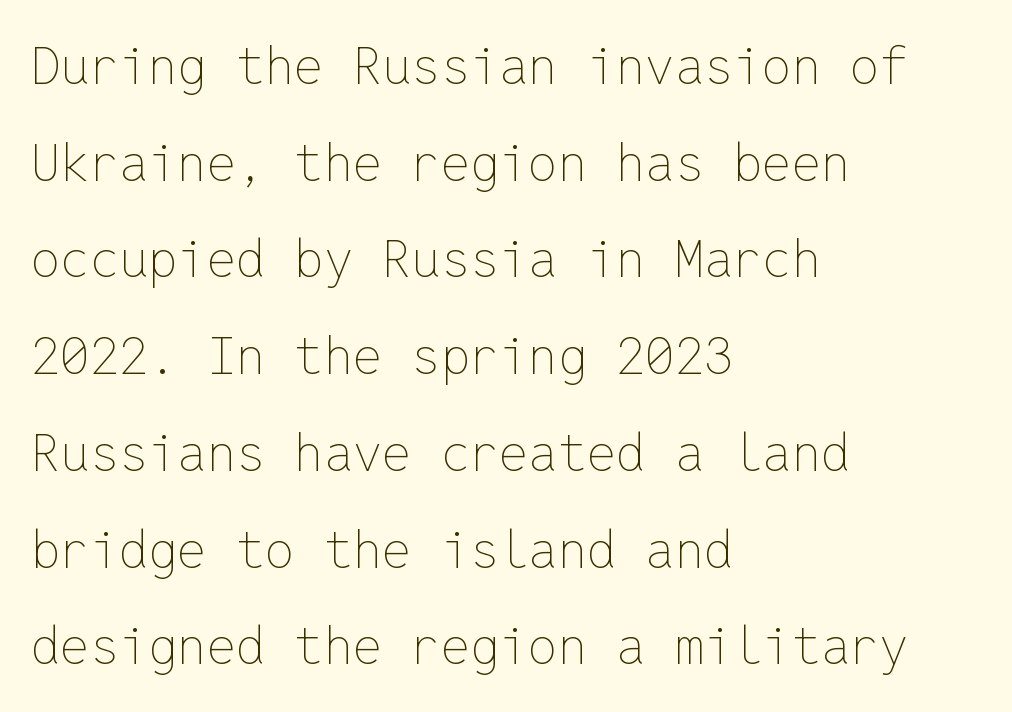
The image shows 52 px thin type, upright, monospaced; set left-aligned, line spacing 1.86x, normal letter spacing, not underlined; low stroke contrast and a medium x-height.
